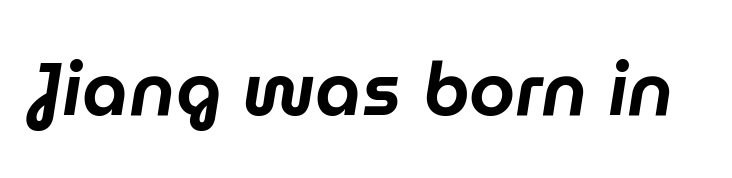
Q: Is the text italic (slanted)? A: Yes, it leans right by about 9 degrees.
Q: Is the text underlined? A: No.
Q: Is the spacing between letters normal or unusually wide? A: Normal.
Q: Width (condensed, normal, or wide)? A: Normal.
Q: Stroke contrast? A: Low.
Q: x-height? A: Medium.
Q: Monospaced? A: No.
